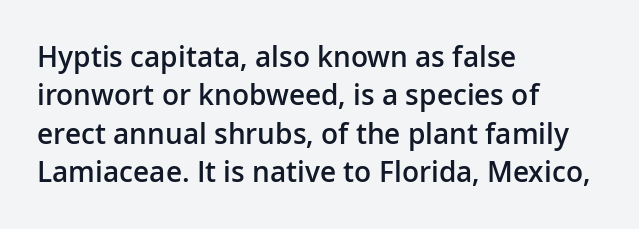
The image shows 28 px semibold sans-serif type, upright; set left-aligned, normal line spacing (1.37x), normal letter spacing, not underlined; low stroke contrast and a medium x-height.
